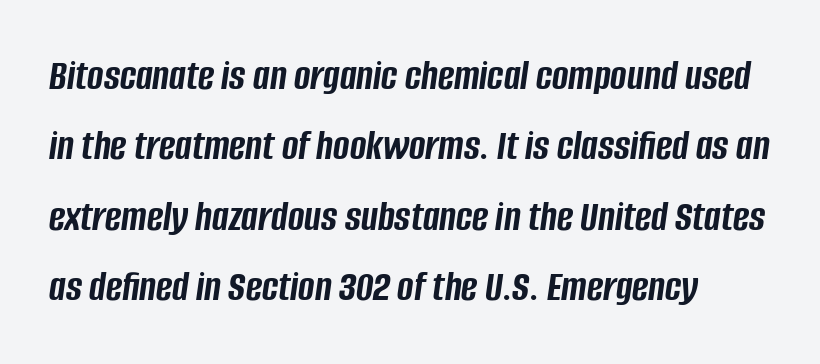
Q: Is the text bold? A: Yes.
Q: Is the text italic (slanted)? A: Yes, it leans right by about 8 degrees.
Q: Is the text underlined? A: No.
Q: How is the paragraph aligned? A: Left-aligned.
Q: Is the spacing between letters normal or unusually wide? A: Normal.
Q: Is the spacing between lines tight, normal or loose? A: Normal.
Q: Width (condensed, normal, or wide)? A: Condensed.
Q: Stroke contrast? A: Low.
Q: x-height? A: Large.
Q: Monospaced? A: No.
